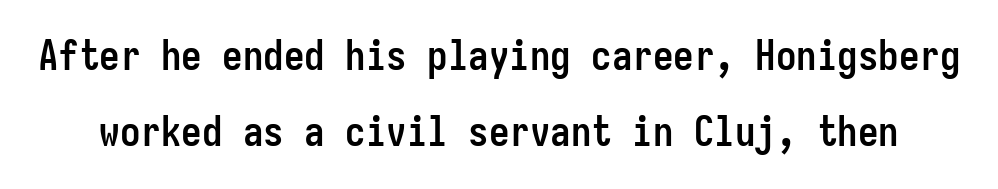
{"serif": "no", "italic": "no", "bold": "yes", "weight": "semibold", "width": "condensed", "stroke_contrast": "low", "x_height": "medium", "monospaced": "yes", "underline": "no", "line_spacing_ratio": 1.86, "letter_spacing": "normal", "letter_spacing_em": 0.0, "glyph_px": 41}
